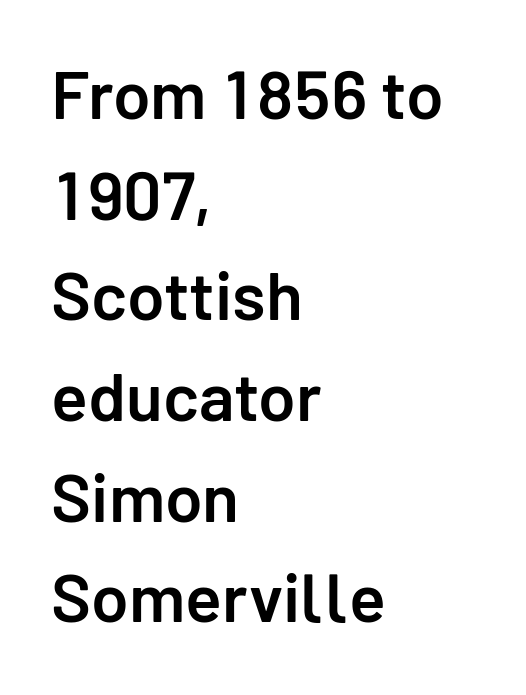
{"serif": "no", "italic": "no", "bold": "semi", "weight": "semibold", "width": "normal", "stroke_contrast": "low", "x_height": "medium", "monospaced": "no", "underline": "no", "align": "left", "line_spacing": "normal", "line_spacing_ratio": 1.48, "letter_spacing": "normal", "letter_spacing_em": 0.0, "glyph_px": 68}
